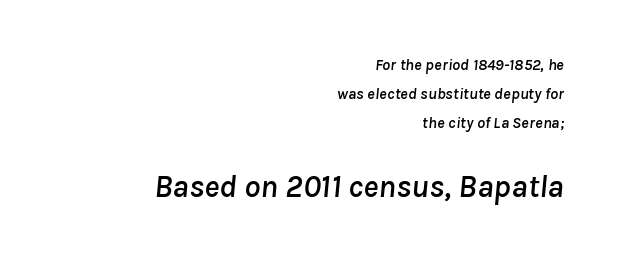
{"italic": "yes", "lean": "right", "slant_degrees": 8, "width": "normal", "stroke_contrast": "low", "x_height": "medium", "monospaced": "no", "underline": "no", "align": "right", "line_spacing_ratio": 1.8, "letter_spacing": "normal", "letter_spacing_em": 0.0, "larger_block": "second", "size_ratio": 2.0, "glyph_px": 32}
